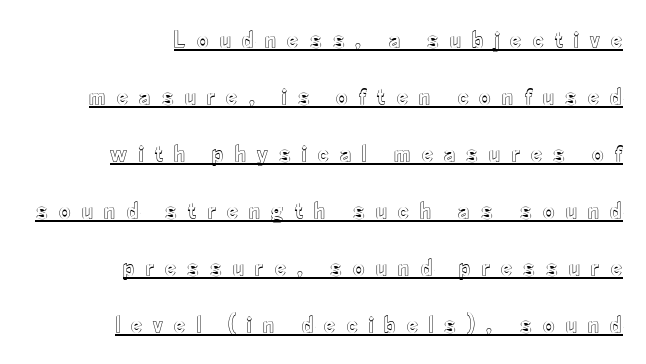
{"italic": "no", "underline": "yes", "align": "right", "line_spacing": "loose", "line_spacing_ratio": 2.28, "letter_spacing": "wide", "letter_spacing_em": 0.44, "glyph_px": 25}
